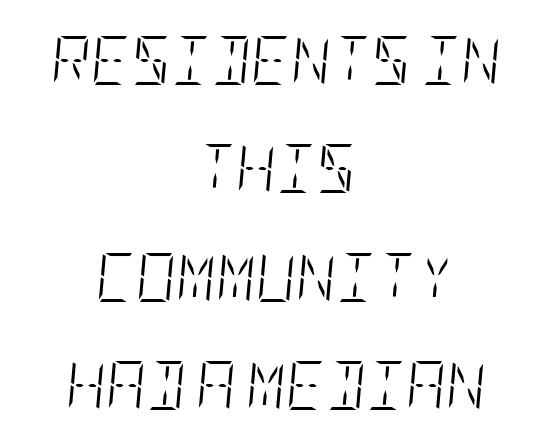
Does the copy run flush right? No — it is centered line by line. Weight: in the light-to-regular range. Each word holds together tightly as a unit, with standard inter-letter gaps. Reading down the column, the eye jumps a long way to each next line.
